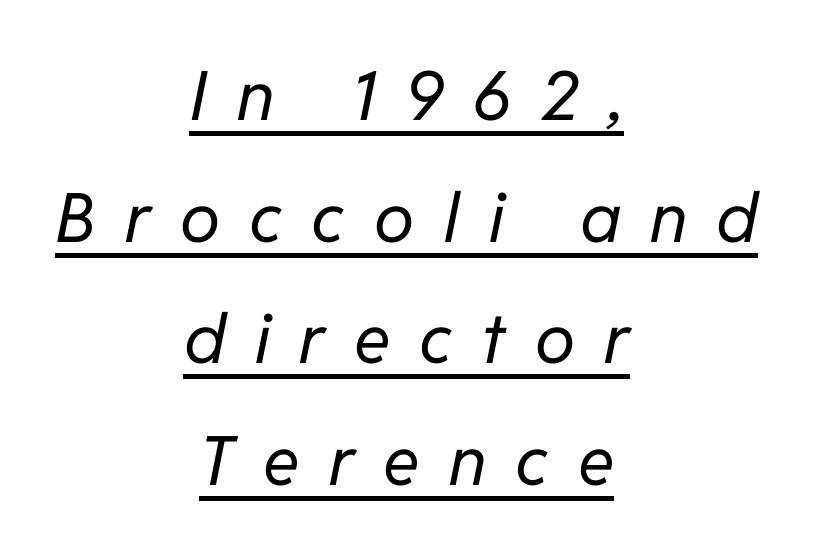
This sample is center-justified, so both line endings float freely. Characters are canted at an angle relative to the baseline's perpendicular. The letters advance in unequal steps, a hallmark of proportional type. Stroke mass is kept to a normal reading level or below. You could only call the tracking loose — the letters float apart. This rendering features underlined lettering.
